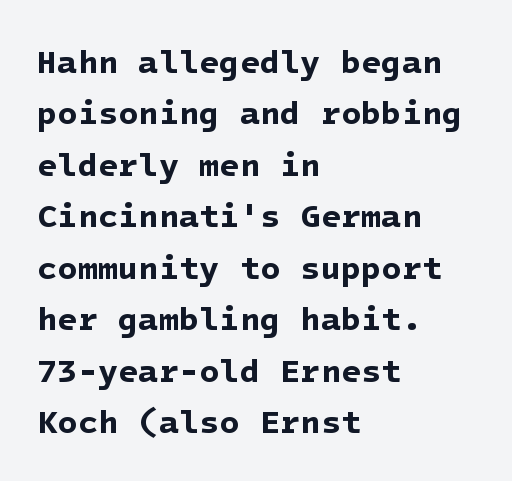
The image shows 33 px bold sans-serif type; set left-aligned, normal line spacing (1.56x), normal letter spacing, not underlined; low stroke contrast and a medium x-height.
